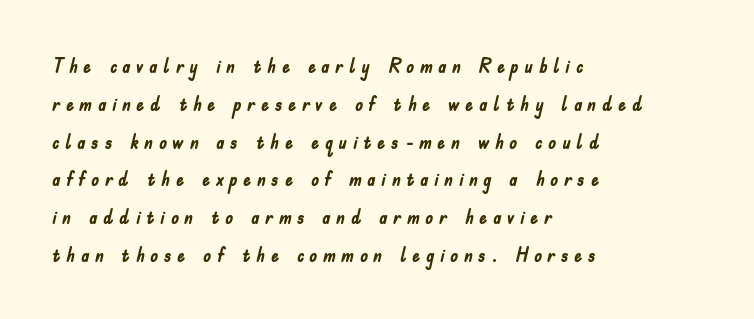
Q: Is the text bold? A: Yes.
Q: Is the text italic (slanted)? A: Yes.
Q: Is the text underlined? A: No.
Q: How is the paragraph aligned? A: Left-aligned.
Q: Is the spacing between letters normal or unusually wide? A: Unusually wide.
